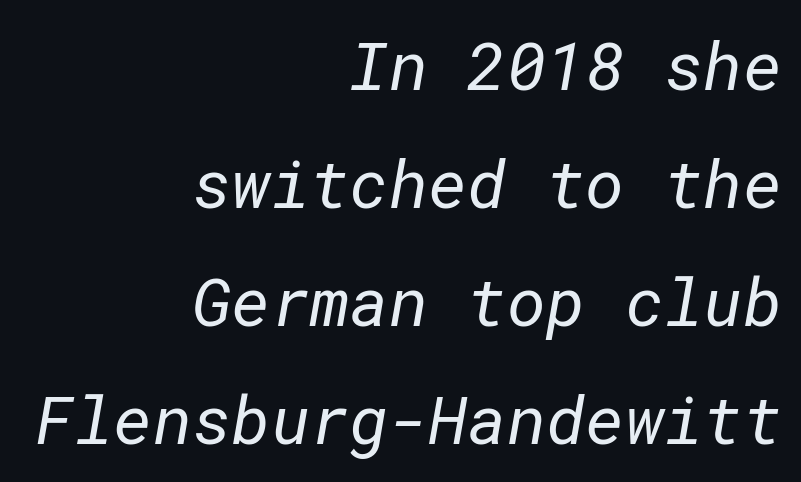
The image shows 67 px regular-weight sans-serif type; set right-aligned, line spacing 1.76x, normal letter spacing, not underlined; low stroke contrast and a medium x-height.
